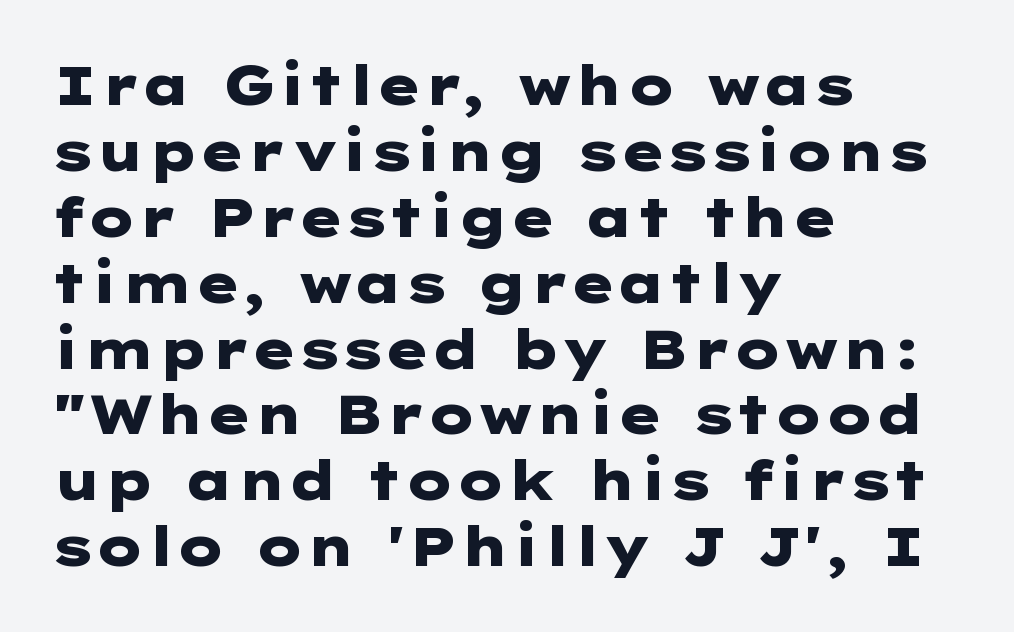
I'd describe the lettering as bold — thick and assertive. The glyphs are unaccompanied by any horizontal stroke below them. The face used here is rendered with its standard letterfit. Check where the strokes stop: nothing finishes them off — pure sans. It's the straight-up-and-down kind of type. The rag falls on the right side of this text block.
